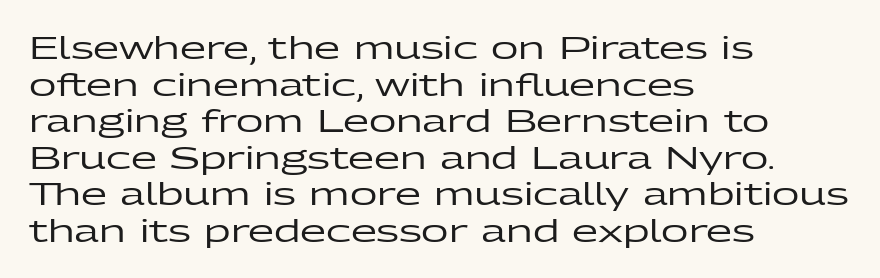
{"serif": "no", "italic": "no", "width": "wide", "stroke_contrast": "low", "x_height": "medium", "monospaced": "no", "underline": "no", "align": "left", "line_spacing_ratio": 1.22, "letter_spacing": "normal", "letter_spacing_em": 0.0, "glyph_px": 30}
